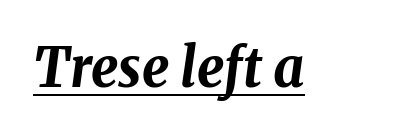
What stands out about the letter spacing? Nothing — it is the standard amount. Observe the lean: these are italic letterforms. Spacing verdict: proportional, widths tailored to each character. The rendered words wear a rule along their underside.
